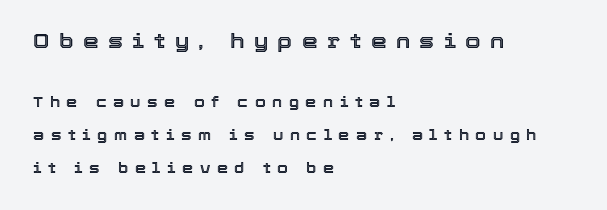
The image shows 20 px text type, upright; set left-aligned, loose line spacing (2.36x), unusually wide letter spacing (+0.47 em), not underlined; the first (top) block is 1.43x larger.
